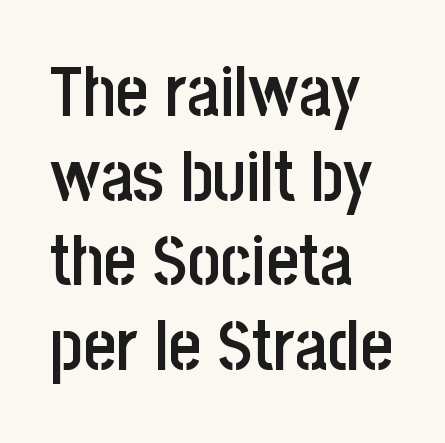
Q: Is the text bold? A: Semi-bold.
Q: Is the text italic (slanted)? A: No, it is upright.
Q: Is the typeface a serif or a sans-serif typeface? A: Sans-serif.
Q: Is the text underlined? A: No.
Q: How is the paragraph aligned? A: Left-aligned.
Q: Is the spacing between letters normal or unusually wide? A: Normal.
Q: Width (condensed, normal, or wide)? A: Condensed.
Q: Stroke contrast? A: Low.
Q: x-height? A: Large.
Q: Monospaced? A: No.
